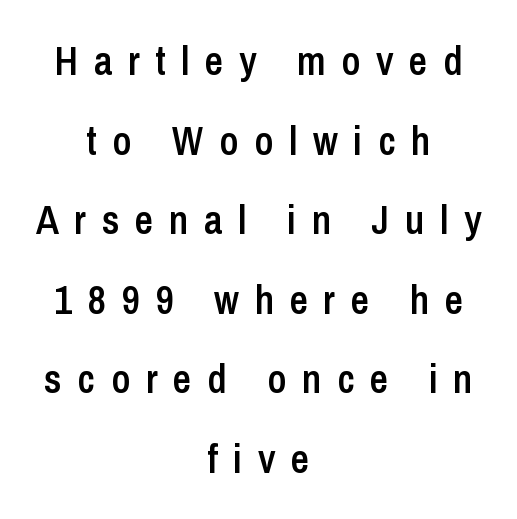
{"serif": "no", "italic": "no", "bold": "semi", "weight": "semibold", "width": "condensed", "stroke_contrast": "low", "x_height": "medium", "monospaced": "no", "underline": "no", "align": "center", "line_spacing": "loose", "line_spacing_ratio": 1.99, "letter_spacing": "wide", "letter_spacing_em": 0.39, "glyph_px": 40}
